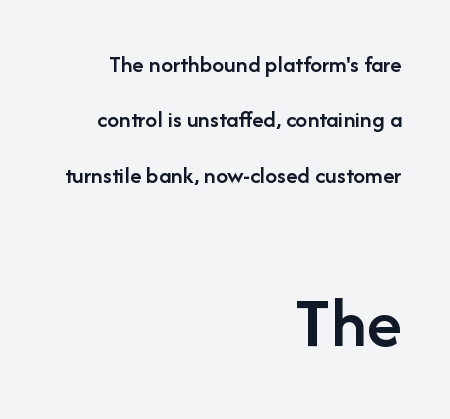
The image shows 73 px semibold sans-serif type, upright; set right-aligned, loose line spacing (2.31x), normal letter spacing, not underlined; the second (bottom) block is 3.04x larger; low stroke contrast and a medium x-height.
